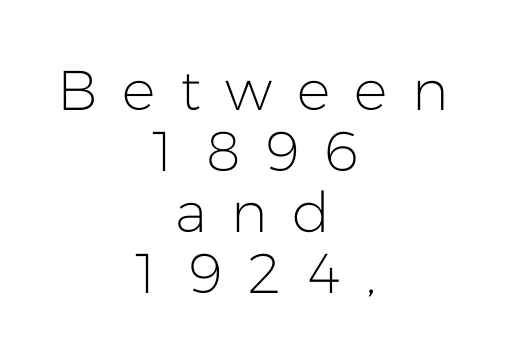
Style check: upright. Check where the strokes stop: nothing finishes them off — pure sans. Alignment: centered. Rows of type sit shoulder to shoulder in the vertical direction.
